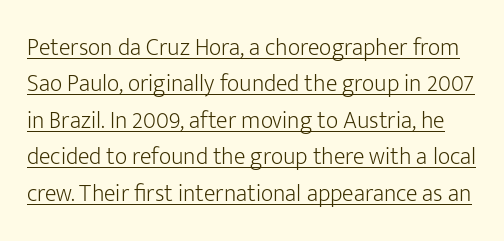
Q: Is the text bold? A: No.
Q: Is the text italic (slanted)? A: No, it is upright.
Q: Is the text underlined? A: Yes.
Q: Is the spacing between letters normal or unusually wide? A: Normal.
Q: Is the spacing between lines tight, normal or loose? A: Normal.
